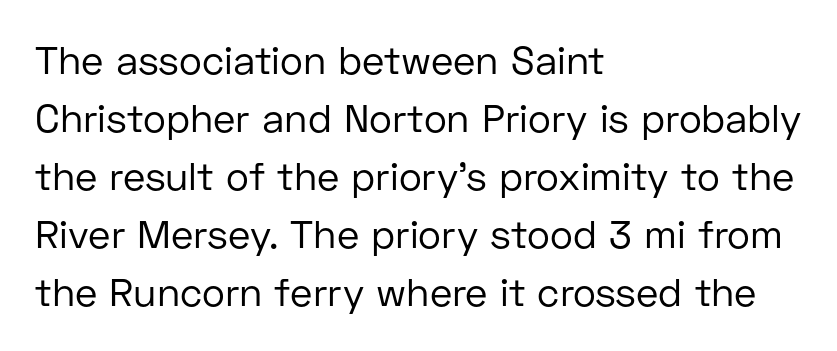
The image shows 39 px regular-weight sans-serif type, upright; set left-aligned, normal line spacing (1.49x), normal letter spacing, not underlined; low stroke contrast and a medium x-height.
